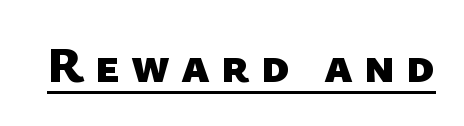
Q: Is the text bold? A: Yes.
Q: Is the typeface a serif or a sans-serif typeface? A: Sans-serif.
Q: Is the text underlined? A: Yes.
Q: Is the spacing between letters normal or unusually wide? A: Unusually wide.
Q: Width (condensed, normal, or wide)? A: Normal.
Q: Stroke contrast? A: Low.
Q: x-height? A: Medium.
Q: Monospaced? A: No.
